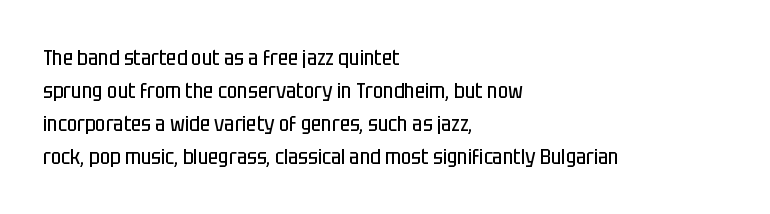
Q: Is the text bold? A: No.
Q: Is the text italic (slanted)? A: No, it is upright.
Q: Is the text underlined? A: No.
Q: How is the paragraph aligned? A: Left-aligned.
Q: Is the spacing between letters normal or unusually wide? A: Normal.
Q: Is the spacing between lines tight, normal or loose? A: Normal.
